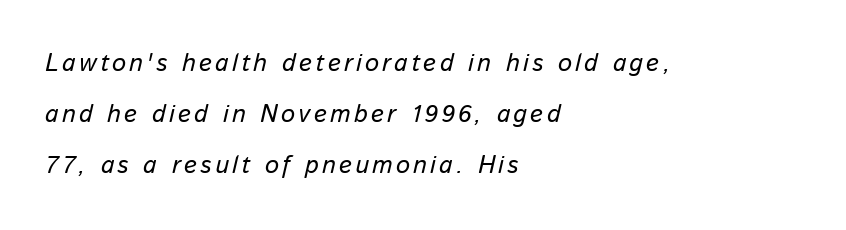
The image shows 25 px text type, italic (leaning right); set left-aligned, loose line spacing (2.05x), not underlined.
